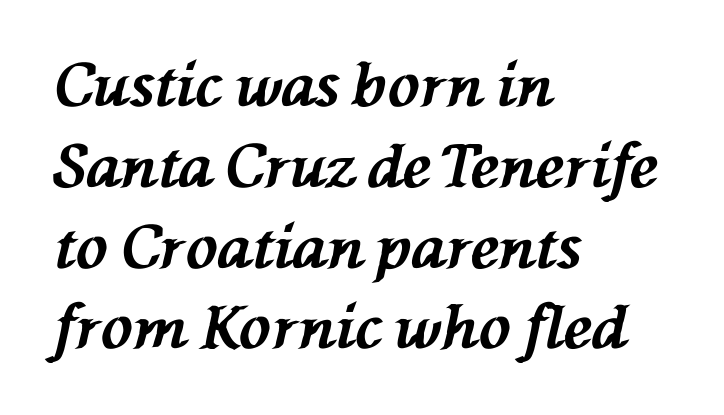
{"italic": "yes", "lean": "left", "slant_degrees": 76, "bold": "yes", "weight": "bold", "width": "normal", "stroke_contrast": "medium", "x_height": "medium", "monospaced": "no", "underline": "no", "align": "left", "line_spacing": "normal", "line_spacing_ratio": 1.37, "letter_spacing": "normal", "letter_spacing_em": 0.0, "glyph_px": 59}
